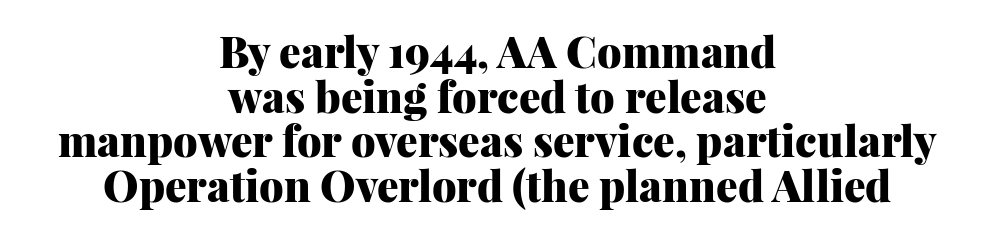
Ascenders rise straight up at ninety degrees. Note the varied advance widths — an 'i' is clearly narrower than an 'm'. Standard letterfit; no display-style spreading of the glyphs. The typesetting leans heavy: a genuine bold.
